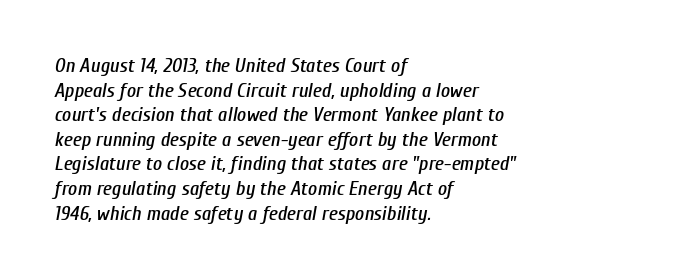
Q: Is the text italic (slanted)? A: Yes, it leans right by about 10 degrees.
Q: Is the text underlined? A: No.
Q: How is the paragraph aligned? A: Left-aligned.
Q: Is the spacing between letters normal or unusually wide? A: Normal.
